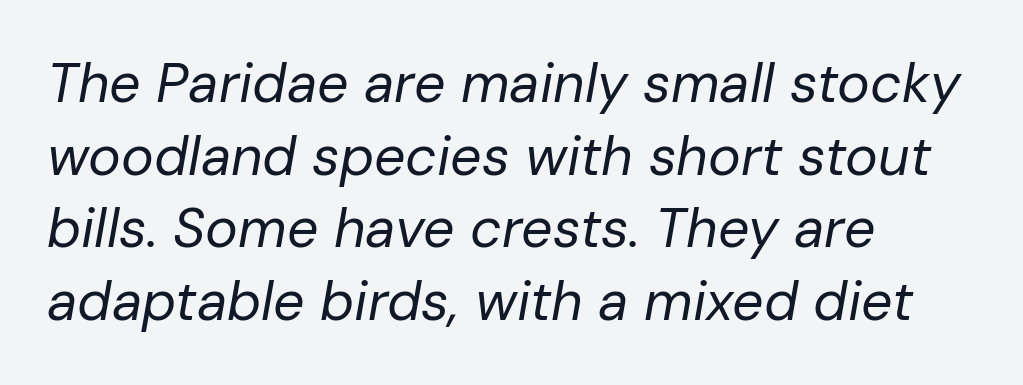
The words here are not underlined. Character widths vary here, with narrow letters taking less room than wide ones. Horizontally, the lines are justified to the leading edge only. A normal amount of white space separates one row of letters from the next. Caption: standard tracking, unaltered.
